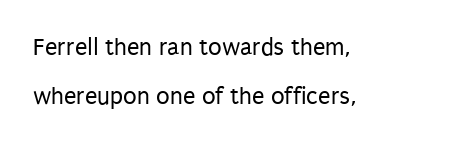
Q: Is the text bold? A: No.
Q: Is the text italic (slanted)? A: No, it is upright.
Q: Is the text underlined? A: No.
Q: How is the paragraph aligned? A: Left-aligned.
Q: Is the spacing between letters normal or unusually wide? A: Normal.
Q: Is the spacing between lines tight, normal or loose? A: Loose.
